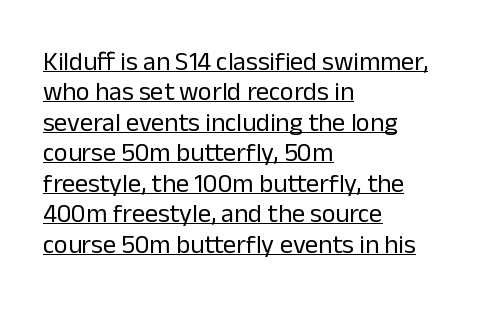
The image shows 26 px text type, upright; set left-aligned, line spacing 1.17x, normal letter spacing, underlined.
